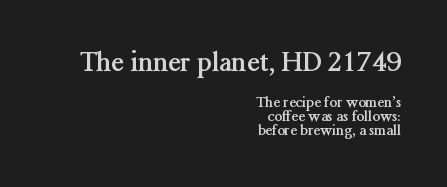
{"italic": "no", "bold": "yes", "underline": "no", "align": "right", "line_spacing": "tight", "line_spacing_ratio": 1.01, "letter_spacing": "normal", "letter_spacing_em": 0.0, "larger_block": "first", "size_ratio": 1.86, "glyph_px": 26}
